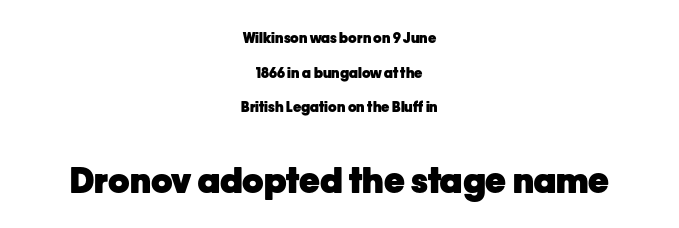
{"serif": "no", "italic": "no", "bold": "yes", "weight": "heavy", "width": "normal", "stroke_contrast": "low", "x_height": "medium", "monospaced": "no", "underline": "no", "align": "center", "line_spacing": "loose", "line_spacing_ratio": 2.47, "letter_spacing": "normal", "letter_spacing_em": 0.0, "larger_block": "second", "size_ratio": 2.5, "glyph_px": 35}
